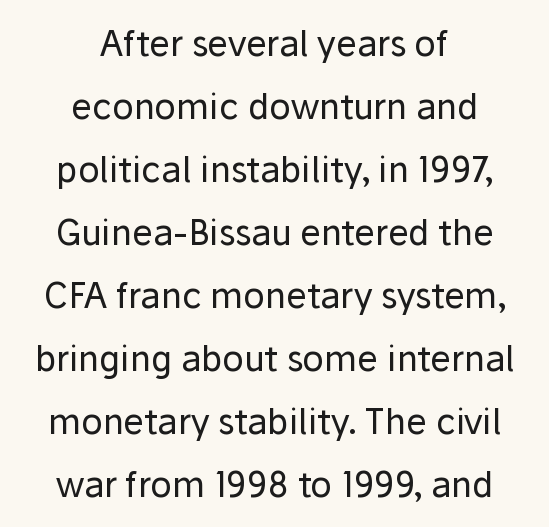
Q: Is the text bold? A: No.
Q: Is the text italic (slanted)? A: No, it is upright.
Q: Is the typeface a serif or a sans-serif typeface? A: Sans-serif.
Q: Is the text underlined? A: No.
Q: How is the paragraph aligned? A: Centered.
Q: Is the spacing between letters normal or unusually wide? A: Normal.
Q: Width (condensed, normal, or wide)? A: Normal.
Q: Stroke contrast? A: Low.
Q: x-height? A: Medium.
Q: Monospaced? A: No.
